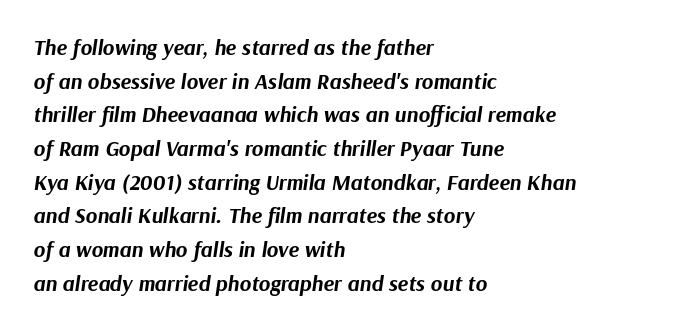
Q: Is the text bold? A: Yes.
Q: Is the text italic (slanted)? A: Yes, it leans right by about 9 degrees.
Q: Is the text underlined? A: No.
Q: How is the paragraph aligned? A: Left-aligned.
Q: Is the spacing between letters normal or unusually wide? A: Normal.
Q: Is the spacing between lines tight, normal or loose? A: Normal.
